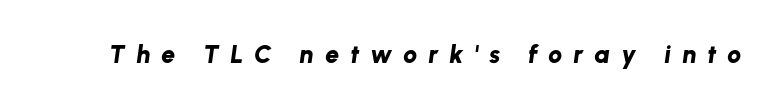
Q: Is the text bold? A: Yes.
Q: Is the text italic (slanted)? A: Yes, it leans right by about 8 degrees.
Q: Is the text underlined? A: No.
Q: Is the spacing between letters normal or unusually wide? A: Unusually wide.
